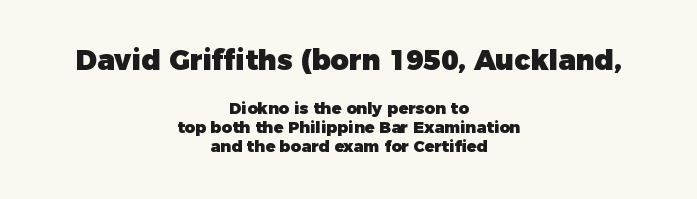
This rendering uses center alignment, leaving both contours irregular but symmetric. You could call the tracking neutral — neither tight nor loose. Every stem runs plumb, perpendicular to the baseline. Only glyphs here, with clear space below each row.
